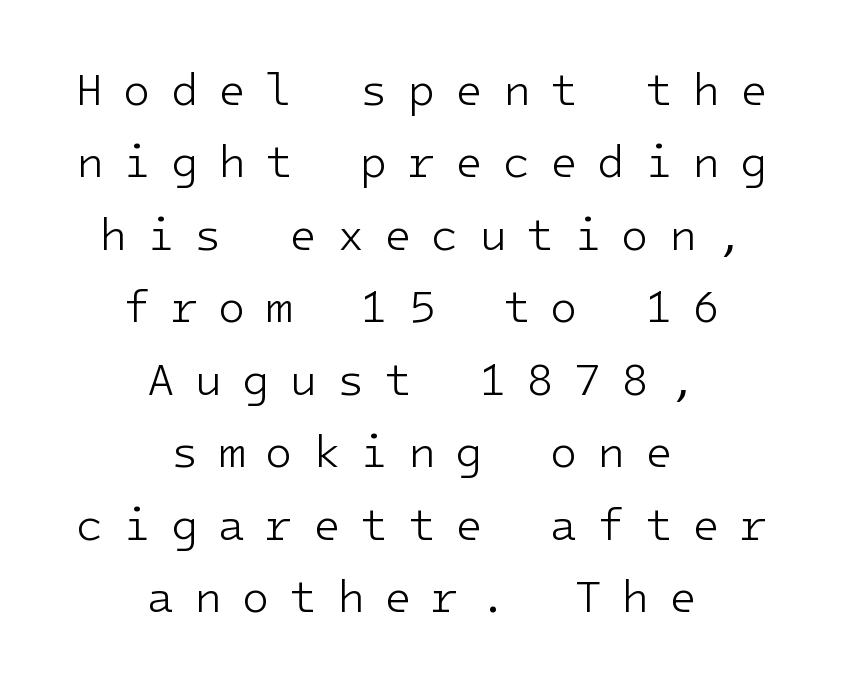
The compositor balanced each line on the midline. Vertical strokes here are truly vertical. The face used here is monospaced, like something from a code editor. Leading matches the norm, producing a regular column. No chunkiness to these letters — they're not bold. Someone cranked the tracking dial way up on this one.
